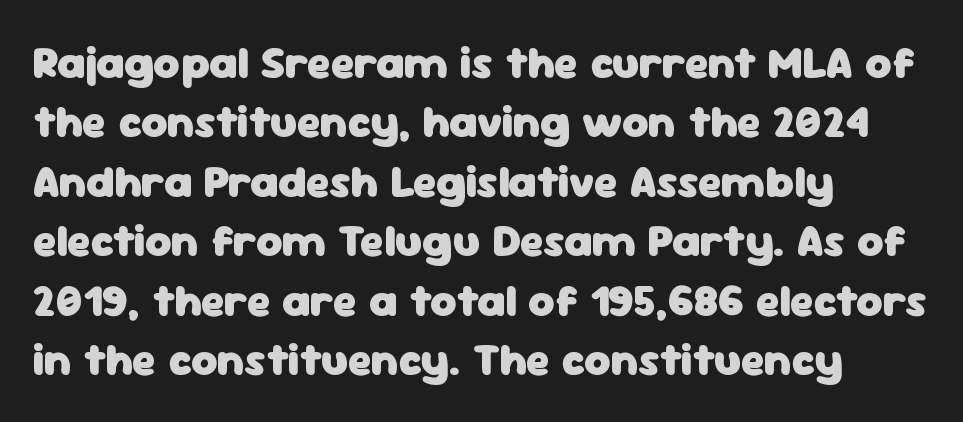
The image shows 45 px heavy sans-serif type, upright; set left-aligned, normal line spacing (1.32x), normal letter spacing, not underlined; low stroke contrast and a medium x-height.
